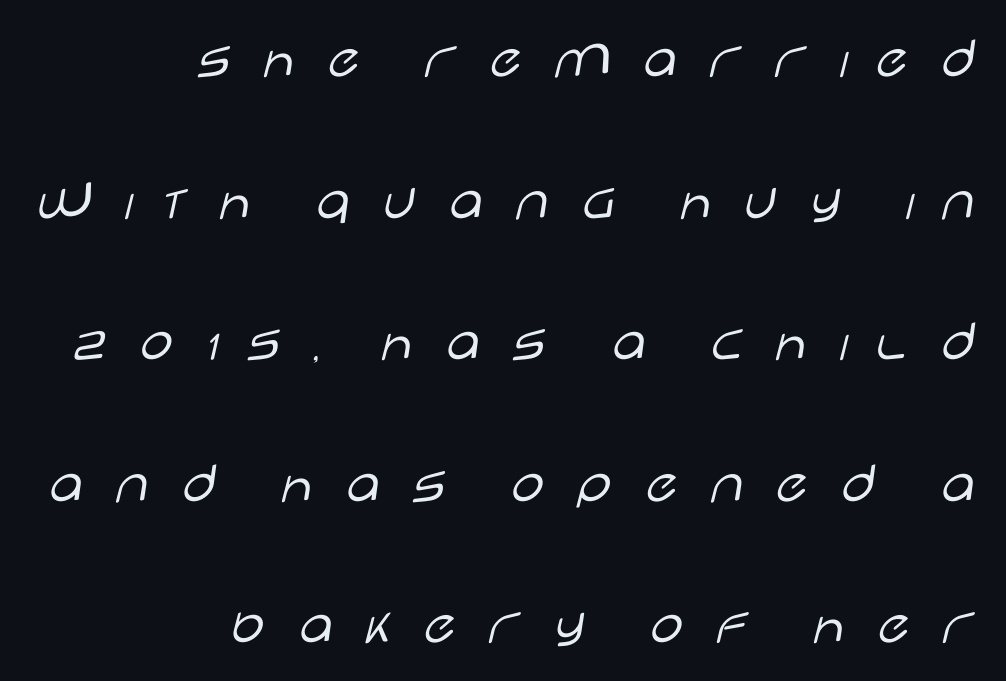
The compositor pushed each line to the right boundary. Tracking value appears strongly positive — letters spread wide. Unlike a traditional serif, this face leaves its strokes unadorned. Looks like regular typesetting: each glyph gets only the width it needs.
